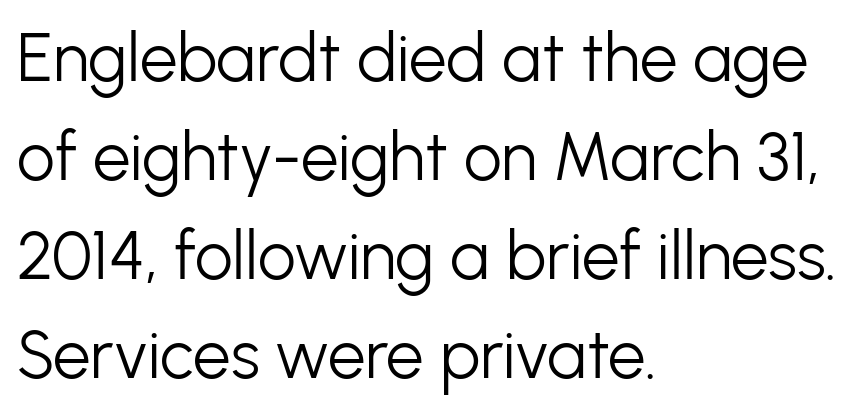
The image shows 67 px light sans-serif type, upright; set left-aligned, normal line spacing (1.48x), normal letter spacing, not underlined; low stroke contrast and a medium x-height.
